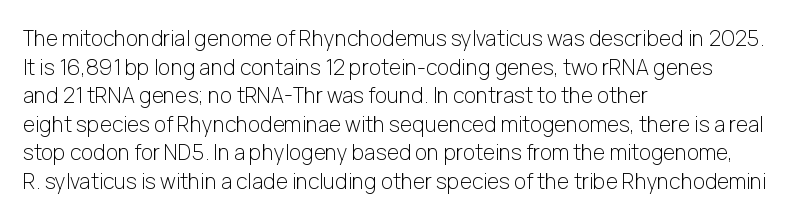
{"italic": "no", "bold": "no", "underline": "no", "align": "left", "line_spacing": "normal", "line_spacing_ratio": 1.36, "letter_spacing": "normal", "letter_spacing_em": 0.0, "glyph_px": 21}
